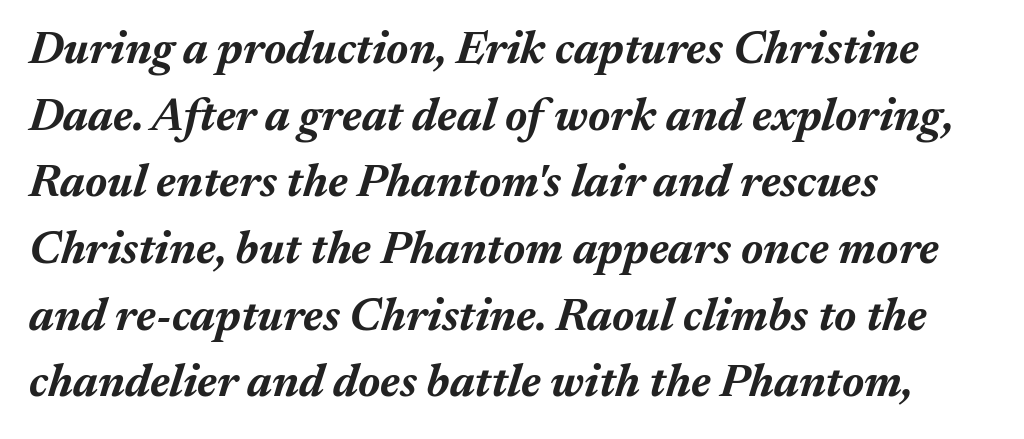
The axis of the letterforms is tilted away from vertical. Is this a fixed-width face? No — the glyphs have proportional, varying widths. The ragged edge is on the right, which tells us the setting is flush left. Underline: absent.
